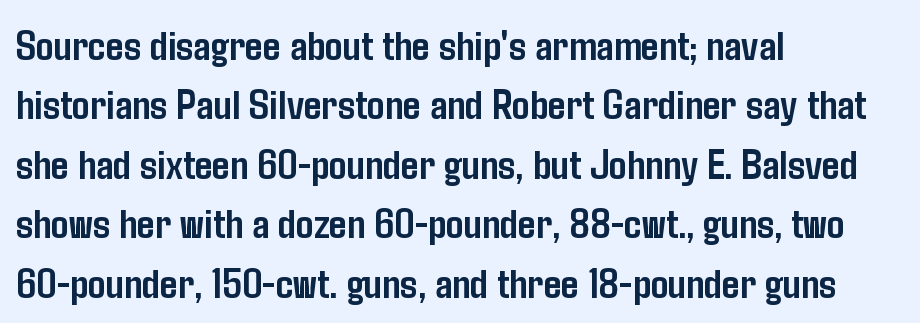
Q: Is the text bold? A: Yes.
Q: Is the text italic (slanted)? A: No, it is upright.
Q: Is the typeface a serif or a sans-serif typeface? A: Sans-serif.
Q: Is the text underlined? A: No.
Q: How is the paragraph aligned? A: Left-aligned.
Q: Is the spacing between letters normal or unusually wide? A: Normal.
Q: Is the spacing between lines tight, normal or loose? A: Normal.
Q: Width (condensed, normal, or wide)? A: Condensed.
Q: Stroke contrast? A: Low.
Q: x-height? A: Medium.
Q: Monospaced? A: No.
